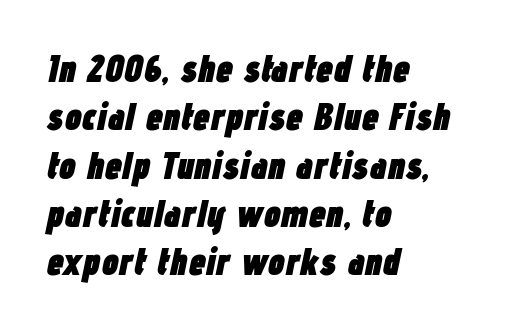
Q: Is the text bold? A: Yes.
Q: Is the text italic (slanted)? A: Yes, it leans right by about 12 degrees.
Q: Is the text underlined? A: No.
Q: How is the paragraph aligned? A: Left-aligned.
Q: Is the spacing between letters normal or unusually wide? A: Normal.
Q: Is the spacing between lines tight, normal or loose? A: Normal.
Q: Width (condensed, normal, or wide)? A: Condensed.
Q: Stroke contrast? A: Low.
Q: x-height? A: Medium.
Q: Monospaced? A: No.
